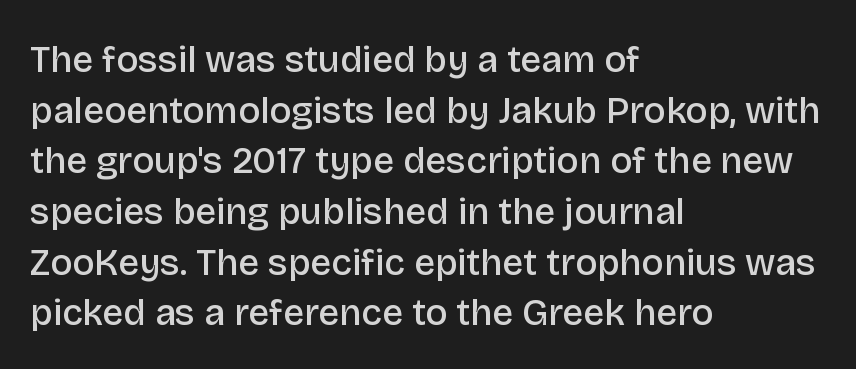
The vertical gap from one line to the next is medium. The font's upright variant was chosen for this text. Any mark beneath the type? The region is blank. These lines carry some extra weight — a demibold, not a full bold. Note the varied advance widths — an 'i' is clearly narrower than an 'm'.
